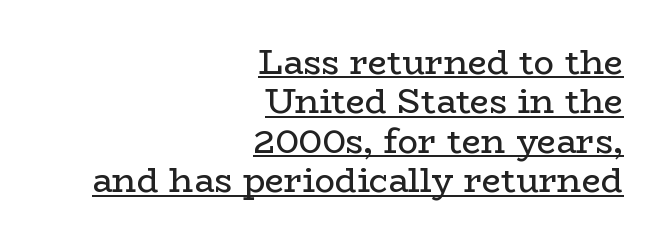
The rendering uses the underline text-decoration. Regarding serifs, this sample has them. Observe the ordinary spacing: letters are neighbours, not strangers. Right-aligned paragraph, ragged on the left. Weight class: somewhere from thin through regular.
